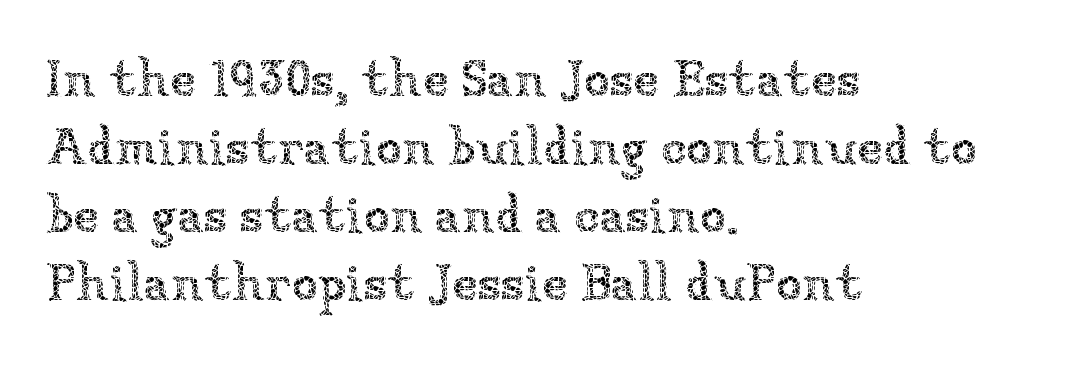
{"italic": "no", "bold": "no", "weight": "thin", "width": "normal", "stroke_contrast": "low", "x_height": "medium", "monospaced": "no", "underline": "no", "align": "left", "line_spacing": "normal", "line_spacing_ratio": 1.28, "letter_spacing": "normal", "letter_spacing_em": 0.0, "glyph_px": 53}
